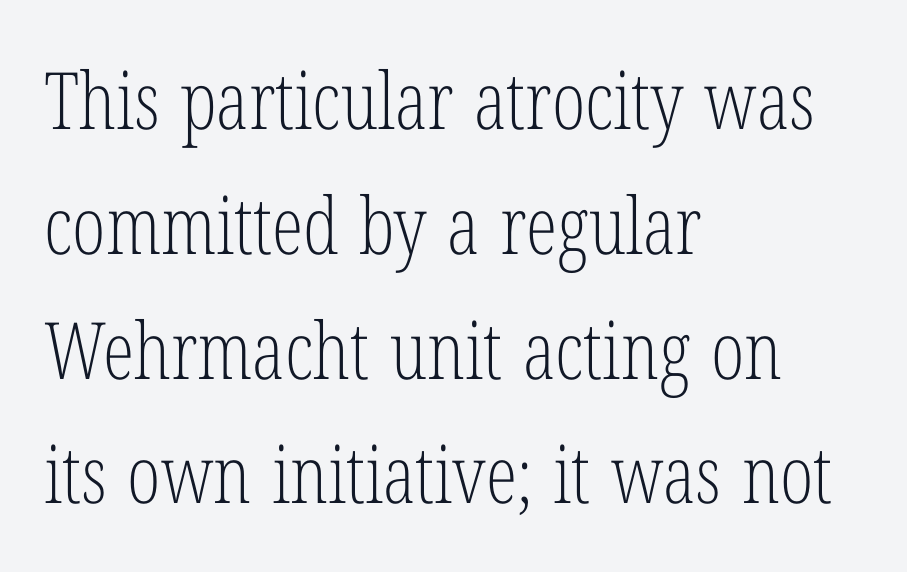
The space directly below the letters is spotless. Every stem runs plumb, perpendicular to the baseline. Caption: face not bold, strokes unweighted. Letterform terminals end in serifs throughout the passage. Spacing verdict: proportional, widths tailored to each character. The letters sit at their default tracking, neither squeezed nor spread.
